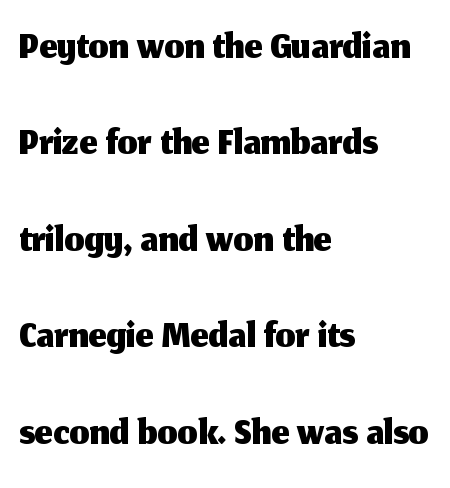
The image shows 63 px sans-serif type, upright; set left-aligned, normal line spacing (1.53x), normal letter spacing, not underlined; medium stroke contrast and a medium x-height.
